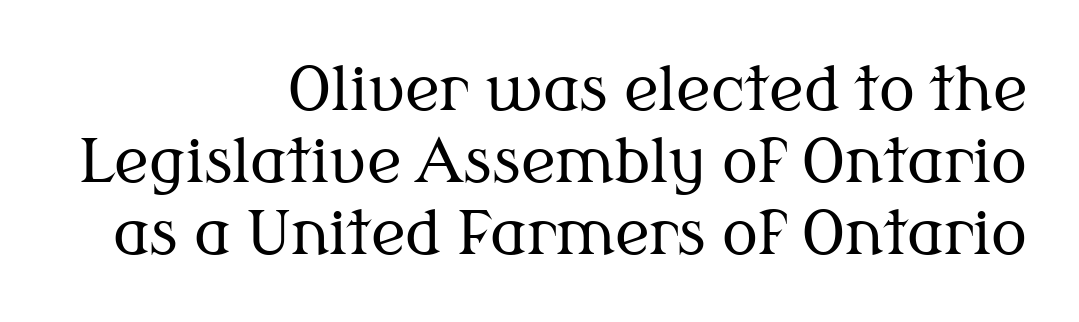
{"serif": "yes", "italic": "no", "bold": "no", "weight": "regular", "width": "normal", "stroke_contrast": "medium", "x_height": "medium", "monospaced": "no", "underline": "no", "align": "right", "line_spacing_ratio": 1.2, "letter_spacing": "normal", "letter_spacing_em": 0.0, "glyph_px": 60}
